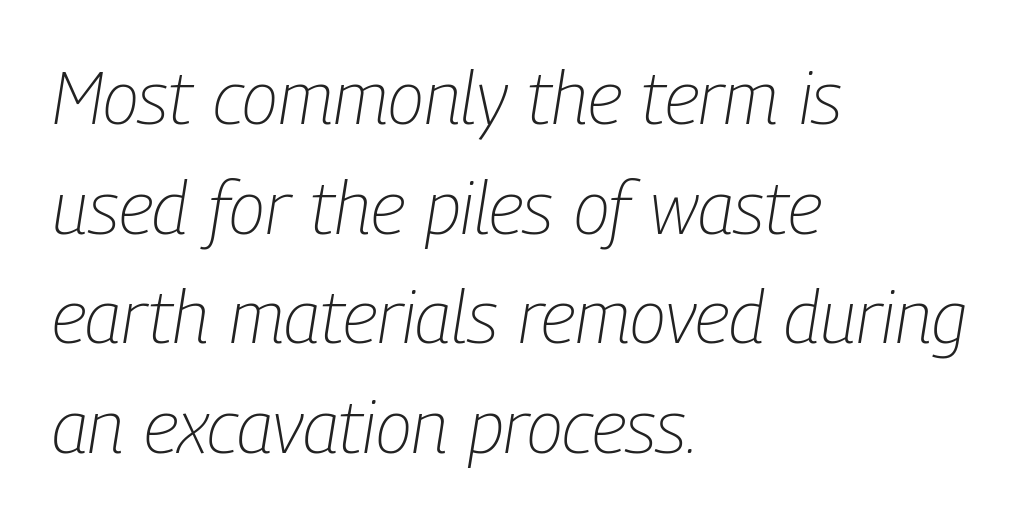
The image shows 74 px light, condensed type, italic (leaning right); set left-aligned, normal line spacing (1.48x), normal letter spacing, not underlined; low stroke contrast and a medium x-height.
